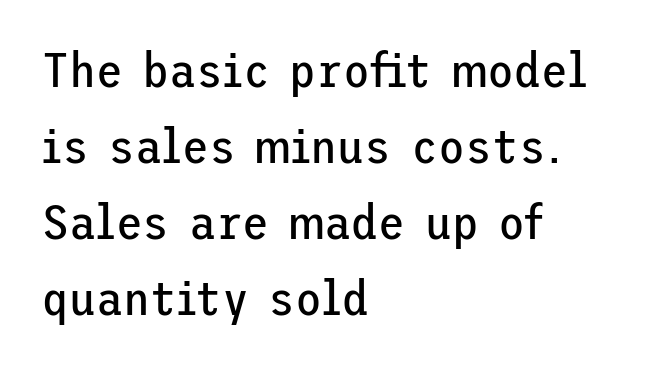
The image shows 49 px regular-weight sans-serif type, upright; set left-aligned, normal line spacing (1.55x), normal letter spacing, not underlined; low stroke contrast and a medium x-height.
